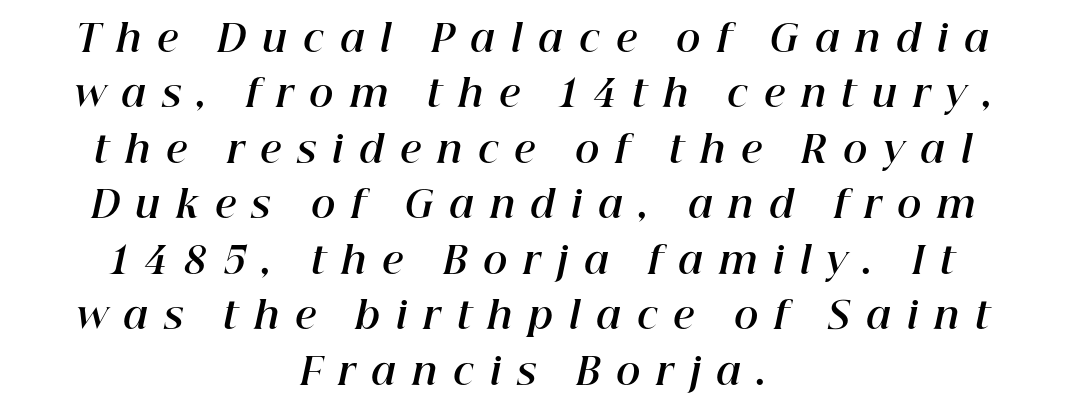
{"italic": "yes", "lean": "right", "slant_degrees": 12, "bold": "yes", "weight": "bold", "width": "normal", "stroke_contrast": "high", "x_height": "medium", "monospaced": "no", "underline": "no", "align": "center", "line_spacing": "normal", "line_spacing_ratio": 1.5, "letter_spacing": "wide", "letter_spacing_em": 0.43, "glyph_px": 37}
